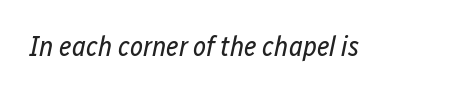
Q: Is the text bold? A: No.
Q: Is the text italic (slanted)? A: Yes, it leans right by about 12 degrees.
Q: Is the text underlined? A: No.
Q: Is the spacing between letters normal or unusually wide? A: Normal.
Q: Width (condensed, normal, or wide)? A: Condensed.
Q: Stroke contrast? A: Low.
Q: x-height? A: Medium.
Q: Monospaced? A: No.
